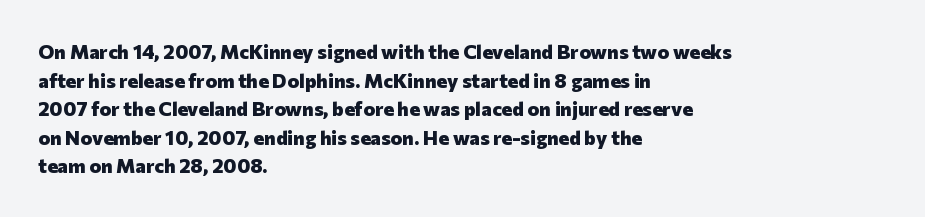
Q: Is the text bold? A: Yes.
Q: Is the text italic (slanted)? A: No, it is upright.
Q: Is the text underlined? A: No.
Q: How is the paragraph aligned? A: Left-aligned.
Q: Is the spacing between letters normal or unusually wide? A: Normal.
Q: Is the spacing between lines tight, normal or loose? A: Normal.
